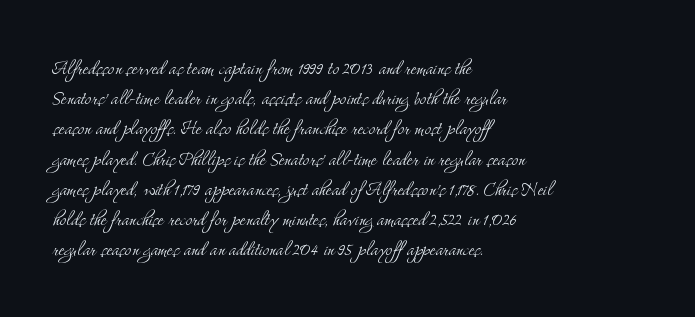
The weight would be labelled regular, book, light, or lighter still. Descender tails drop into unmarked territory. One glance says typical: line gaps are just what's usual.
